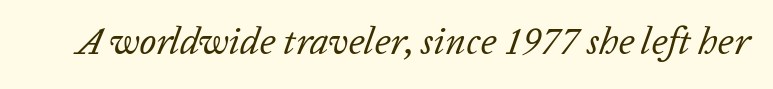
Note the varied advance widths — an 'i' is clearly narrower than an 'm'. Tall strokes in this sample are angled rather than plumb. Look at the tracking — it's just the regular setting, nothing added. The zone under the glyphs is completely vacant.
